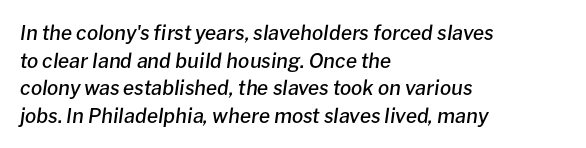
{"italic": "yes", "lean": "right", "slant_degrees": 8, "bold": "semi", "underline": "no", "align": "left", "line_spacing": "normal", "line_spacing_ratio": 1.38, "letter_spacing": "normal", "letter_spacing_em": 0.0, "glyph_px": 20}
